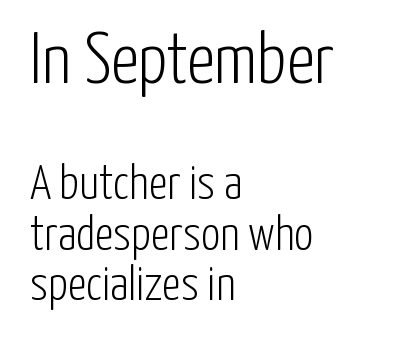
Q: Is the text bold? A: No.
Q: Is the text italic (slanted)? A: No, it is upright.
Q: Is the typeface a serif or a sans-serif typeface? A: Sans-serif.
Q: Is the text underlined? A: No.
Q: How is the paragraph aligned? A: Left-aligned.
Q: Is the spacing between letters normal or unusually wide? A: Normal.
Q: Is the spacing between lines tight, normal or loose? A: Tight.
Q: Which block of text is set in a larger size, the first (top) or the second (bottom)? A: The first (top) one.
Q: Width (condensed, normal, or wide)? A: Condensed.
Q: Stroke contrast? A: Low.
Q: x-height? A: Medium.
Q: Monospaced? A: No.
